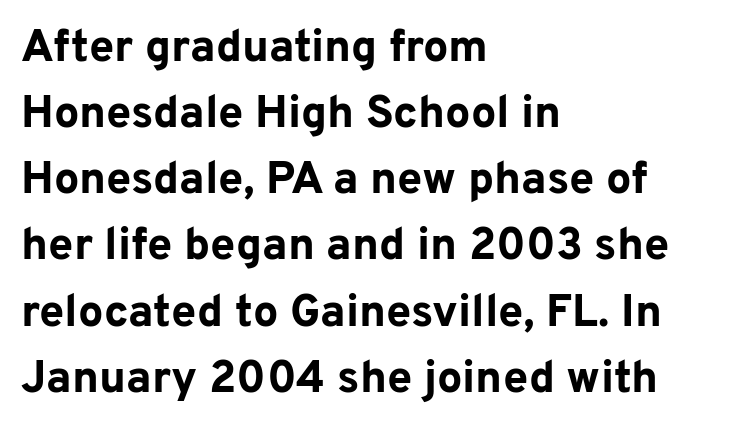
{"serif": "no", "italic": "no", "bold": "yes", "weight": "bold", "width": "normal", "stroke_contrast": "low", "x_height": "medium", "monospaced": "no", "underline": "no", "align": "left", "line_spacing": "normal", "line_spacing_ratio": 1.47, "letter_spacing": "normal", "letter_spacing_em": 0.0, "glyph_px": 45}
